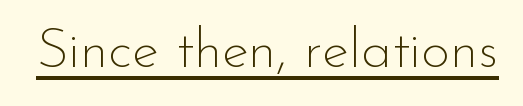
{"serif": "no", "italic": "no", "bold": "no", "weight": "thin", "width": "normal", "stroke_contrast": "low", "x_height": "small", "monospaced": "no", "underline": "yes", "letter_spacing": "normal", "letter_spacing_em": 0.0, "glyph_px": 56}
